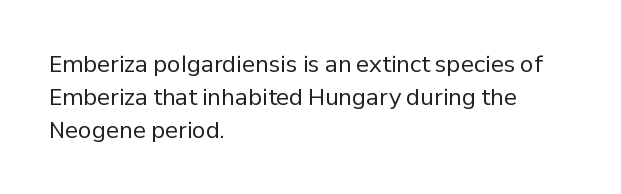
The image shows 22 px text type, upright; set left-aligned, normal line spacing (1.5x), normal letter spacing, not underlined.
